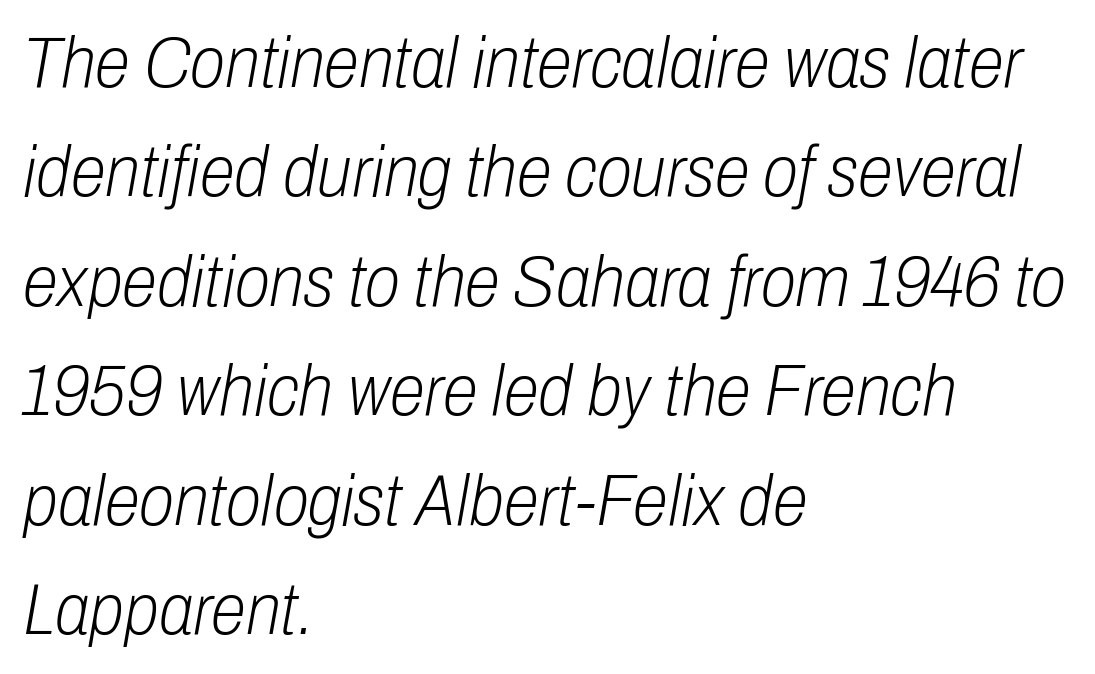
Q: Is the text bold? A: No.
Q: Is the text italic (slanted)? A: Yes, it leans right by about 10 degrees.
Q: Is the text underlined? A: No.
Q: How is the paragraph aligned? A: Left-aligned.
Q: Is the spacing between letters normal or unusually wide? A: Normal.
Q: Is the spacing between lines tight, normal or loose? A: Normal.
Q: Width (condensed, normal, or wide)? A: Condensed.
Q: Stroke contrast? A: Low.
Q: x-height? A: Medium.
Q: Monospaced? A: No.
